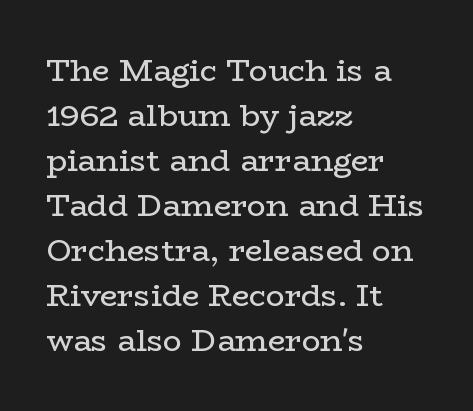
{"serif": "yes", "italic": "no", "bold": "no", "weight": "regular", "width": "wide", "stroke_contrast": "low", "x_height": "medium", "monospaced": "no", "underline": "no", "align": "left", "line_spacing": "normal", "line_spacing_ratio": 1.45, "letter_spacing": "normal", "letter_spacing_em": 0.0, "glyph_px": 31}
